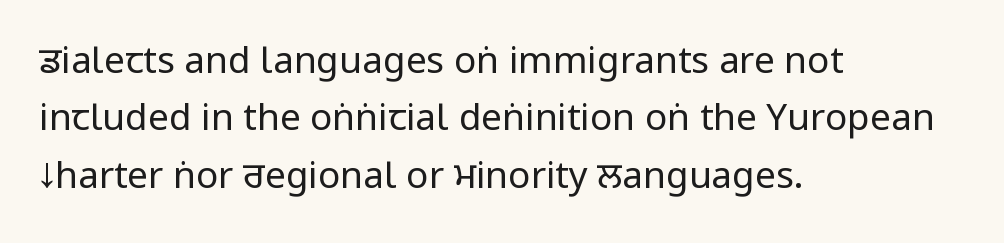
Italic? Not at all — the glyphs are vertical. A typesetter would call this zero additional tracking. Descenders are the only things crossing below the line. The designer left line spacing at the default.
